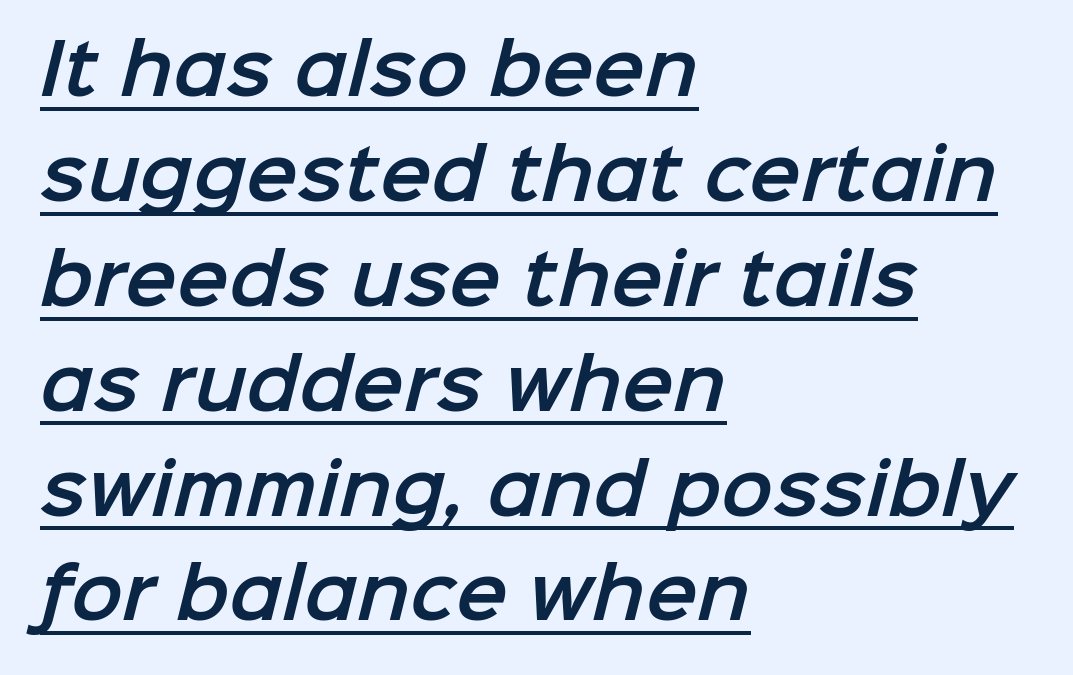
The image shows 69 px sans-serif type; set left-aligned, normal line spacing (1.52x), normal letter spacing, underlined; low stroke contrast and a medium x-height.
